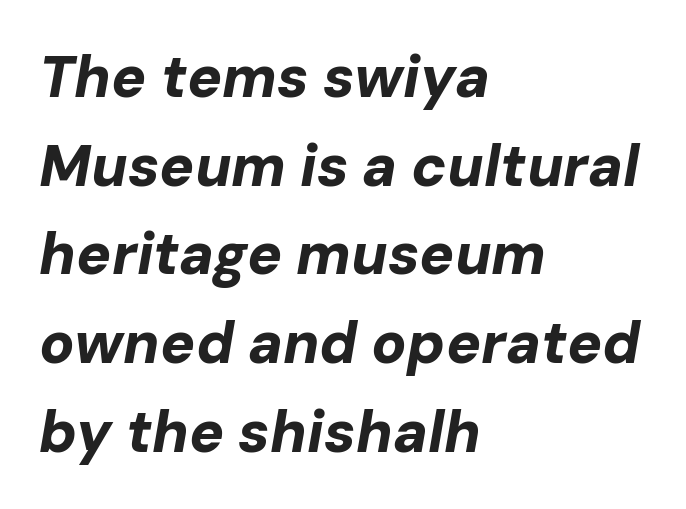
The image shows 58 px bold type, italic (leaning right); set left-aligned, normal line spacing (1.53x), normal letter spacing, not underlined; low stroke contrast and a medium x-height.
